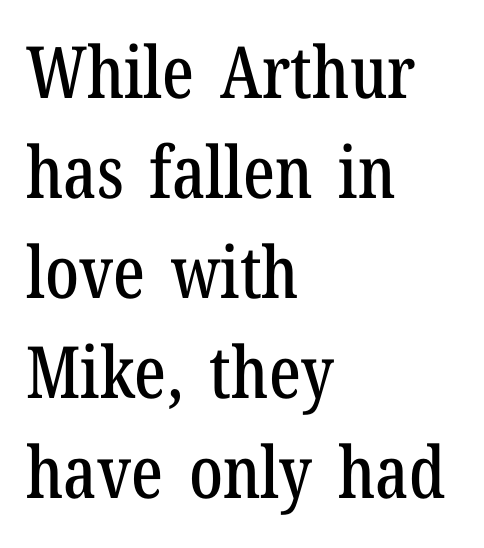
The image shows 72 px condensed serif type, upright; set left-aligned, normal line spacing (1.39x), normal letter spacing, not underlined; low stroke contrast and a medium x-height.
